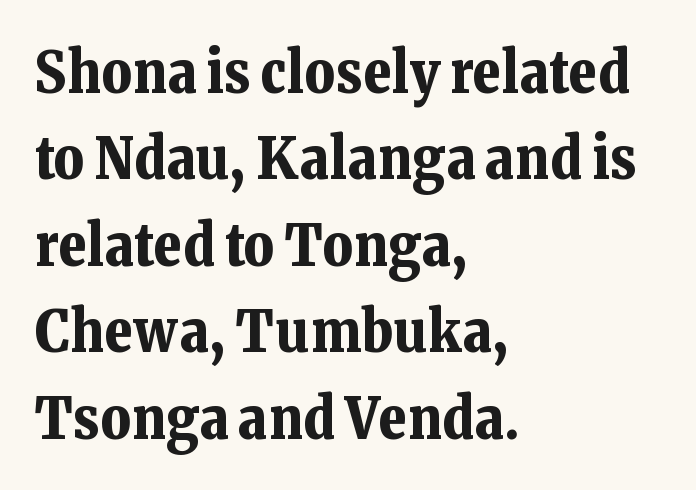
Honestly, the letter spacing is just normal — you wouldn't notice it. Proportional: the letters do not fall into vertical columns. This sample uses an upright cut, with every glyph sitting square on the baseline. Has an underline been added? It has not.
